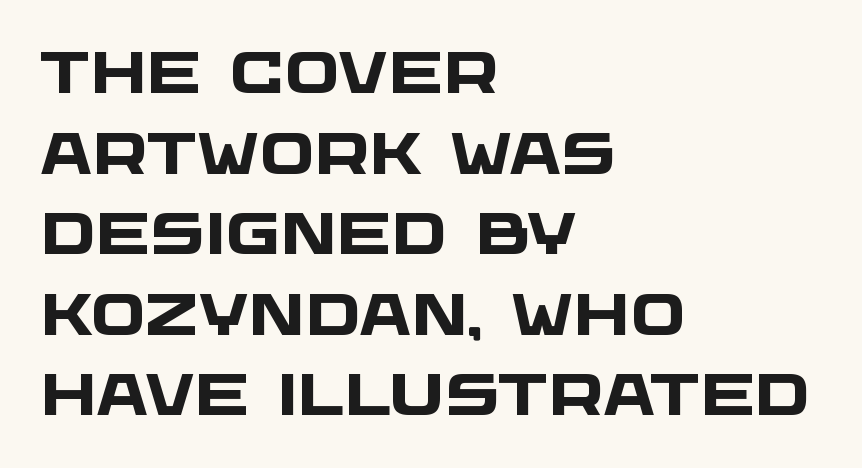
{"serif": "no", "bold": "yes", "weight": "heavy", "width": "wide", "stroke_contrast": "low", "x_height": "large", "monospaced": "no", "underline": "no", "align": "left", "line_spacing": "normal", "line_spacing_ratio": 1.39, "letter_spacing": "normal", "letter_spacing_em": 0.0, "glyph_px": 58}
